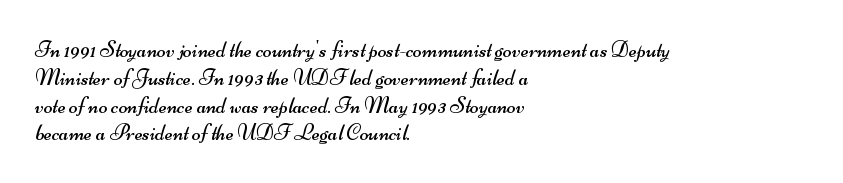
{"bold": "no", "underline": "no", "align": "left", "line_spacing_ratio": 1.21, "letter_spacing": "normal", "letter_spacing_em": 0.0, "glyph_px": 23}
